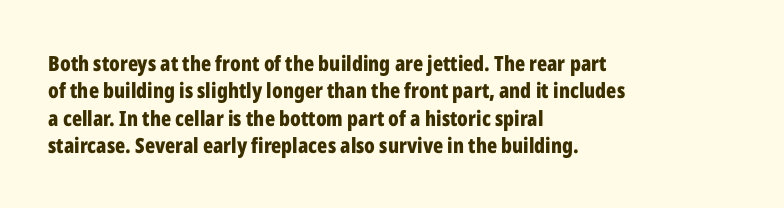
{"italic": "no", "bold": "yes", "underline": "no", "align": "left", "line_spacing": "normal", "line_spacing_ratio": 1.3, "letter_spacing": "normal", "letter_spacing_em": 0.0, "glyph_px": 21}
